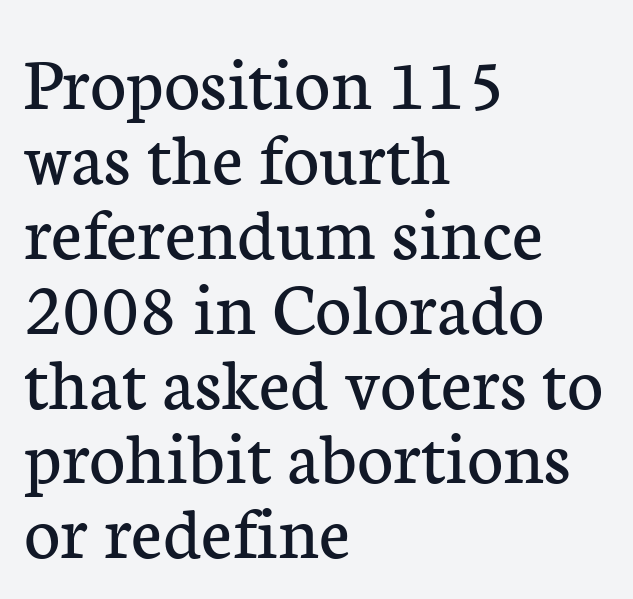
Q: Is the text bold? A: No.
Q: Is the text italic (slanted)? A: No, it is upright.
Q: Is the typeface a serif or a sans-serif typeface? A: Serif.
Q: Is the text underlined? A: No.
Q: How is the paragraph aligned? A: Left-aligned.
Q: Is the spacing between letters normal or unusually wide? A: Normal.
Q: Is the spacing between lines tight, normal or loose? A: Tight.
Q: Width (condensed, normal, or wide)? A: Normal.
Q: Stroke contrast? A: Low.
Q: x-height? A: Medium.
Q: Monospaced? A: No.
